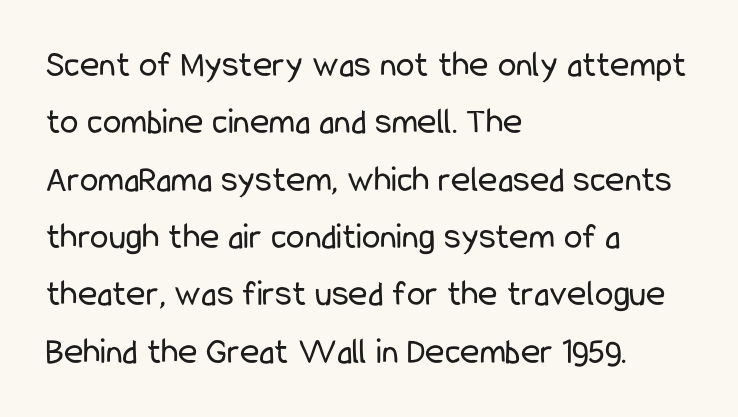
Q: Is the text bold? A: No.
Q: Is the text italic (slanted)? A: No, it is upright.
Q: Is the typeface a serif or a sans-serif typeface? A: Sans-serif.
Q: Is the text underlined? A: No.
Q: How is the paragraph aligned? A: Left-aligned.
Q: Is the spacing between letters normal or unusually wide? A: Normal.
Q: Is the spacing between lines tight, normal or loose? A: Normal.
Q: Width (condensed, normal, or wide)? A: Condensed.
Q: Stroke contrast? A: Low.
Q: x-height? A: Medium.
Q: Monospaced? A: No.
